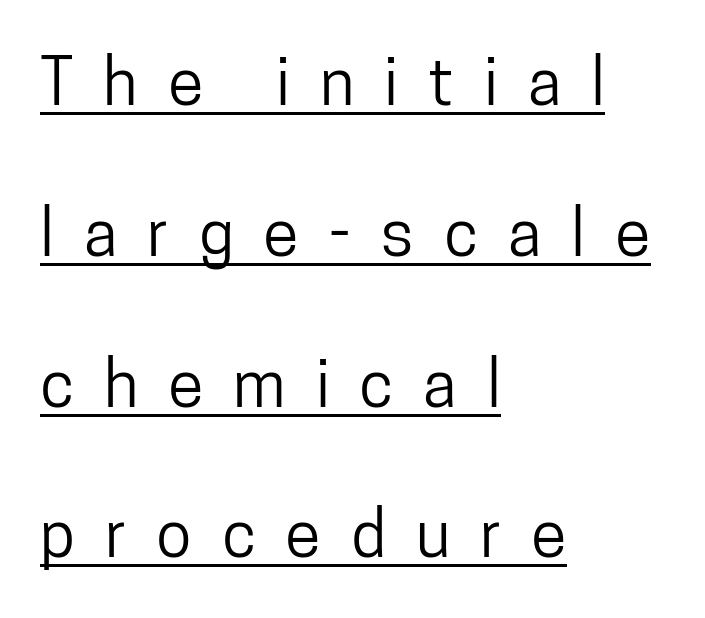
Does the leading feel generous? Absolutely, it's lavish. No feet cap the strokes, marking this as sans-serif type. The compositor pushed each line to the left boundary. Glyph-to-glyph distance is far greater than everyday printed text.
